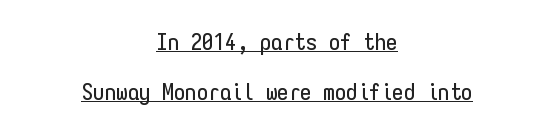
A rule runs beneath these lines of type. Each new line begins a long way beneath the previous one. Ascenders rise straight up at ninety degrees. This sample uses plain, unmodified letter spacing.
